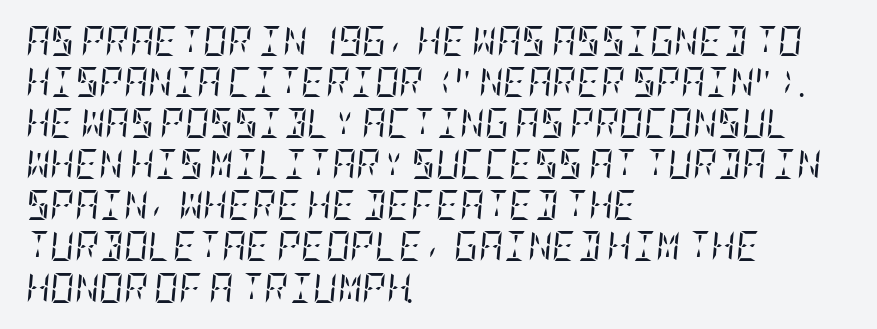
The image shows 30 px regular-weight, condensed serif type, italic (leaning right); set left-aligned, normal line spacing (1.37x), normal letter spacing, not underlined; low stroke contrast and a large x-height.
